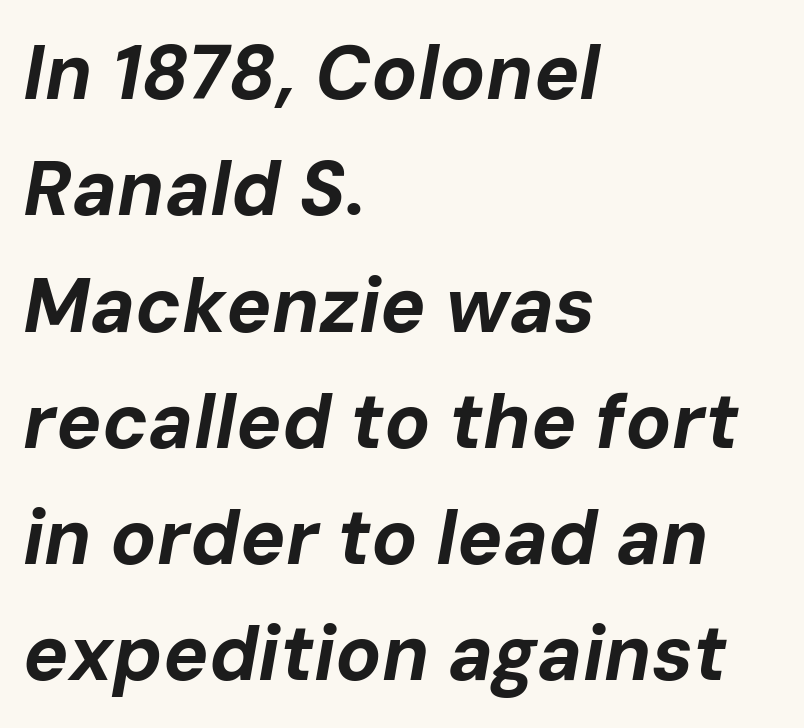
This is heavy type, rendered in bold. Quick note: interline space is typical. Observe the lean: these are italic letterforms. The passage shown is typed in a proportional face where columns would drift. Anything drawn beneath the words? Only blank space.
